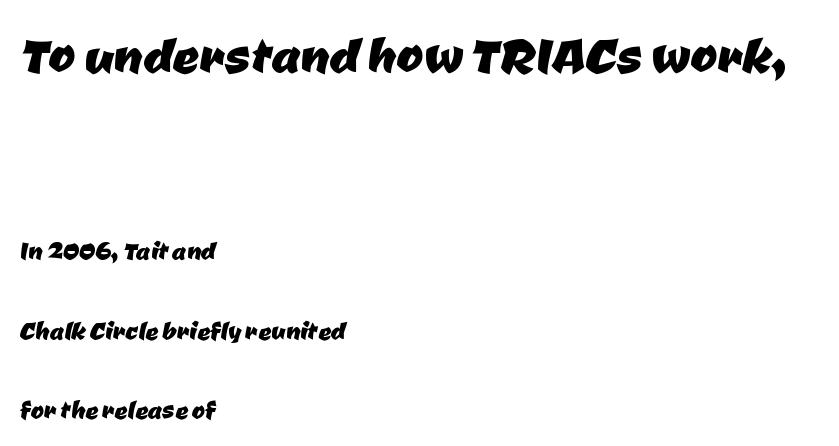
The image shows 65 px sans-serif type; set left-aligned, loose line spacing (2.49x), normal letter spacing, not underlined; the first (top) block is 2.03x larger; low stroke contrast and a medium x-height.
